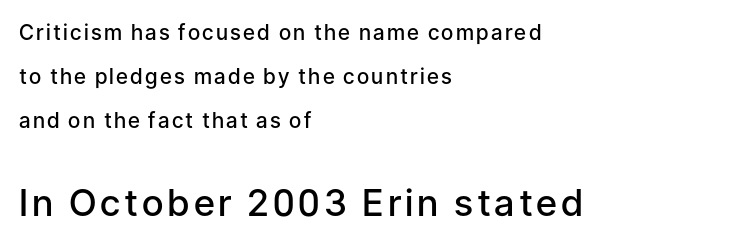
Character widths vary here, with narrow letters taking less room than wide ones. Only glyphs here, with clear space below each row. These lines carry some extra weight — a demibold, not a full bold. You could fit nearly another row in the gap between these rows. Type style note: lacks serifs. The font's upright variant was chosen for this text.
